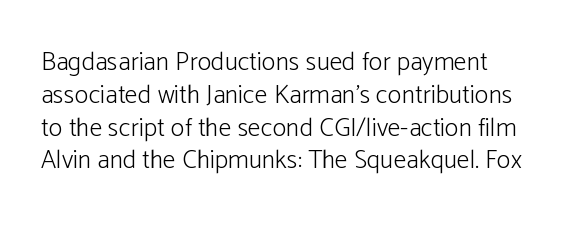
The image shows 26 px text type, upright; set normal line spacing (1.26x), normal letter spacing, not underlined.
